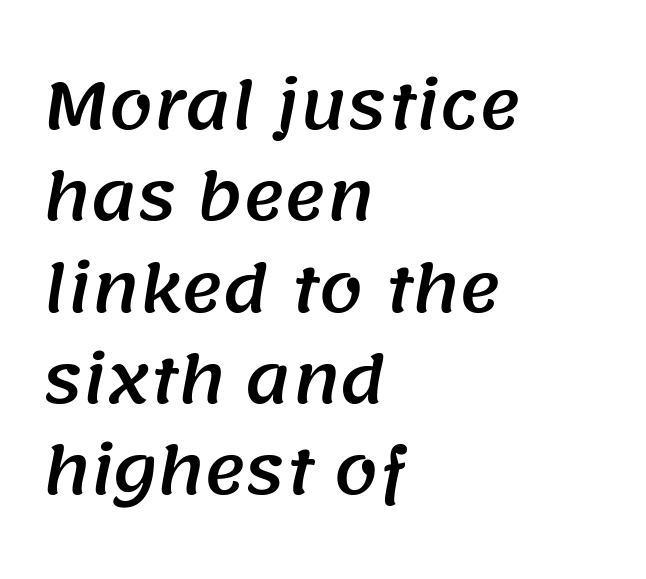
{"serif": "no", "width": "normal", "stroke_contrast": "medium", "x_height": "large", "monospaced": "no", "underline": "no", "align": "left", "line_spacing": "normal", "line_spacing_ratio": 1.45, "letter_spacing": "normal", "letter_spacing_em": 0.0, "glyph_px": 63}
